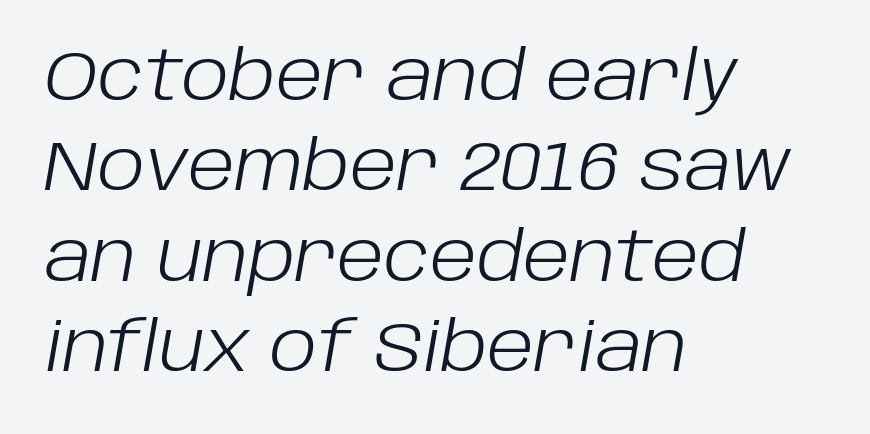
Q: Is the text bold? A: No.
Q: Is the text italic (slanted)? A: Yes, it leans right by about 10 degrees.
Q: Is the text underlined? A: No.
Q: How is the paragraph aligned? A: Left-aligned.
Q: Is the spacing between letters normal or unusually wide? A: Normal.
Q: Is the spacing between lines tight, normal or loose? A: Normal.
Q: Width (condensed, normal, or wide)? A: Normal.
Q: Stroke contrast? A: Low.
Q: x-height? A: Large.
Q: Monospaced? A: No.
